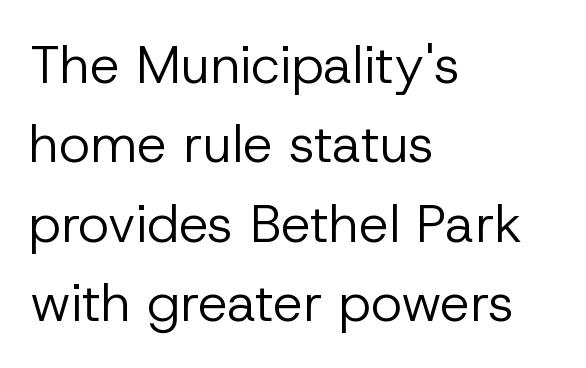
Does extra space separate the letters? No, they use regular spacing. Casual observation: everything's shoved over to the left. The rendering uses a moderate line-height, typical for paragraphs. Letterform terminals end flat and unadorned throughout the passage.
